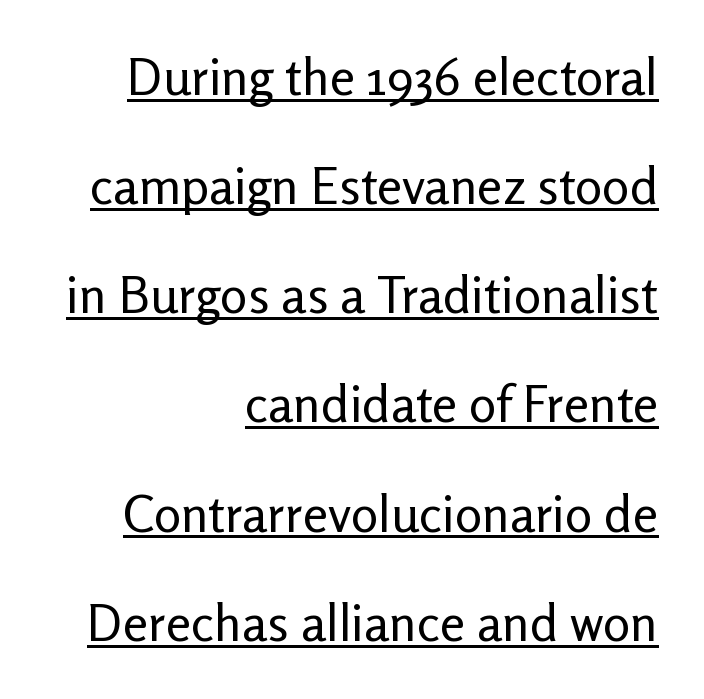
{"serif": "no", "italic": "no", "bold": "no", "weight": "regular", "width": "normal", "stroke_contrast": "low", "x_height": "medium", "monospaced": "no", "underline": "yes", "align": "right", "line_spacing": "loose", "line_spacing_ratio": 2.14, "letter_spacing": "normal", "letter_spacing_em": 0.0, "glyph_px": 51}
